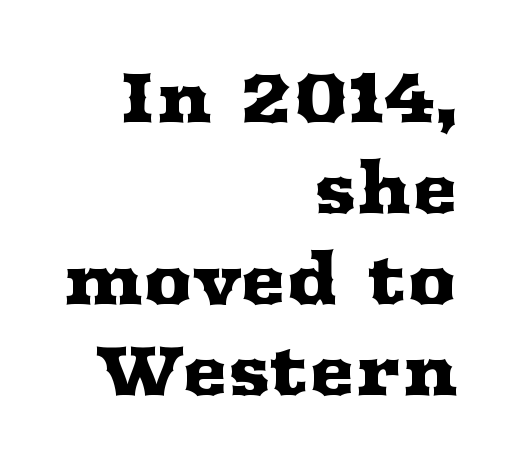
The image shows 69 px wide serif type, upright; set right-aligned, normal line spacing (1.32x), normal letter spacing, not underlined; medium stroke contrast and a medium x-height.
